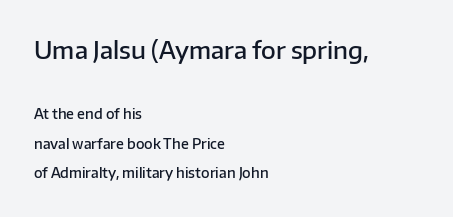
The rag falls on the right side of this text block. A fair bit of extra ink — the face is semibold, not bold. The tracking reads as untouched default to a designer's eye. Reading down the column, the eye jumps a long way to each next line. Letters rest on an invisible, unmarked baseline. Italic? Not at all — the glyphs are vertical.
